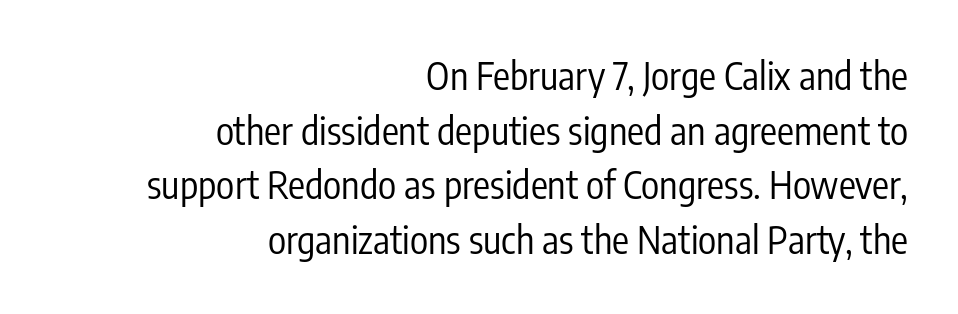
Q: Is the text bold? A: No.
Q: Is the text italic (slanted)? A: No, it is upright.
Q: Is the typeface a serif or a sans-serif typeface? A: Sans-serif.
Q: Is the text underlined? A: No.
Q: How is the paragraph aligned? A: Right-aligned.
Q: Is the spacing between letters normal or unusually wide? A: Normal.
Q: Is the spacing between lines tight, normal or loose? A: Normal.
Q: Width (condensed, normal, or wide)? A: Condensed.
Q: Stroke contrast? A: Low.
Q: x-height? A: Medium.
Q: Monospaced? A: No.
